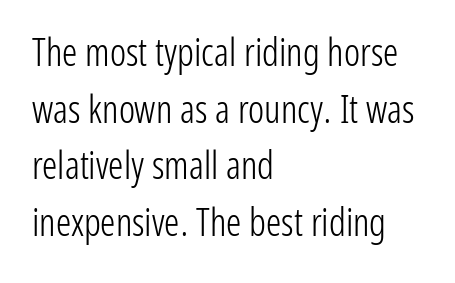
{"serif": "no", "italic": "no", "bold": "no", "weight": "light", "width": "condensed", "stroke_contrast": "low", "x_height": "medium", "monospaced": "no", "underline": "no", "align": "left", "line_spacing": "normal", "line_spacing_ratio": 1.49, "letter_spacing": "normal", "letter_spacing_em": 0.0, "glyph_px": 38}
